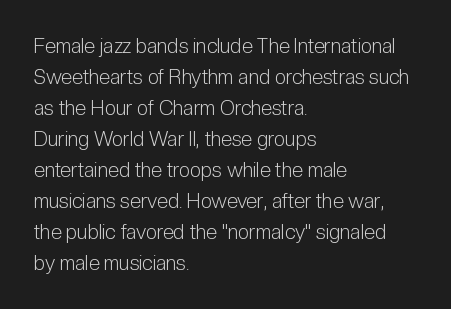
Q: Is the text bold? A: No.
Q: Is the text italic (slanted)? A: No, it is upright.
Q: Is the text underlined? A: No.
Q: How is the paragraph aligned? A: Left-aligned.
Q: Is the spacing between letters normal or unusually wide? A: Normal.
Q: Is the spacing between lines tight, normal or loose? A: Normal.
